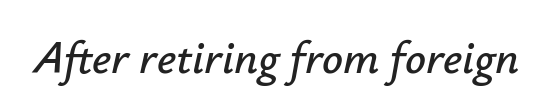
Emphasis-style slanted type is in use. Rule under the text: the space is simply empty. Glyph-to-glyph distance matches everyday printed text. A typesetter would call this proportional, since set widths differ per character.
